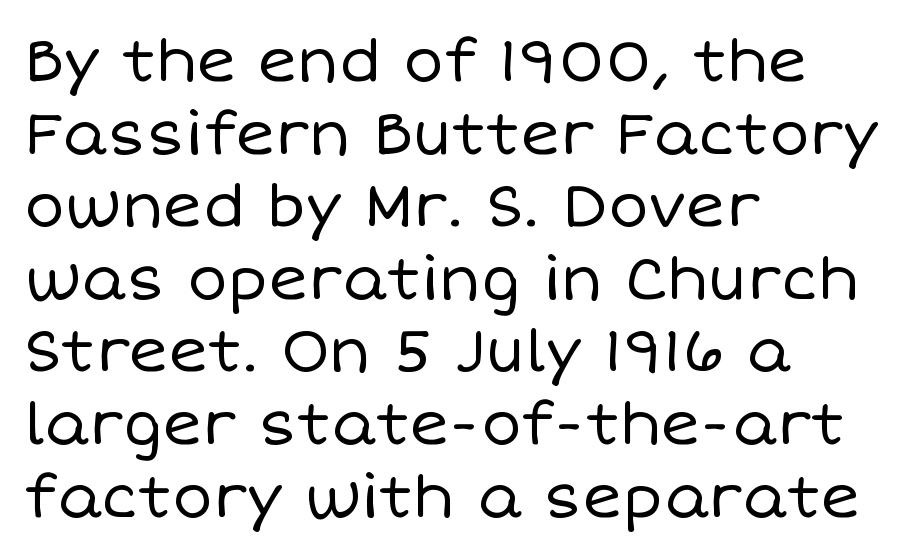
Q: Is the text bold? A: No.
Q: Is the text italic (slanted)? A: No, it is upright.
Q: Is the text underlined? A: No.
Q: How is the paragraph aligned? A: Left-aligned.
Q: Is the spacing between letters normal or unusually wide? A: Normal.
Q: Width (condensed, normal, or wide)? A: Normal.
Q: Stroke contrast? A: Low.
Q: x-height? A: Large.
Q: Monospaced? A: No.
